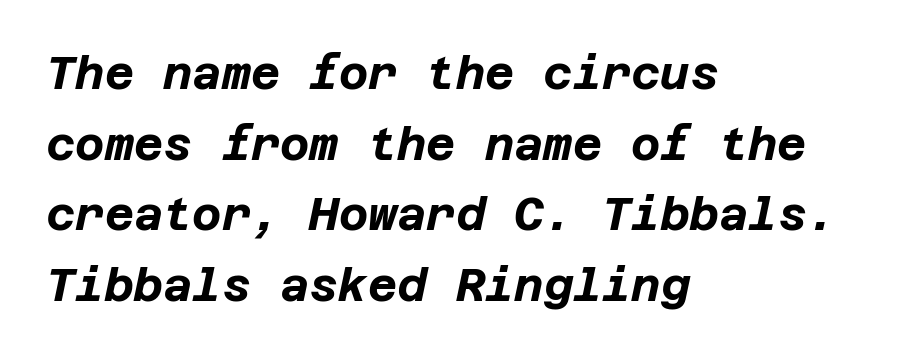
Compared with a centered layout, this one pins lines to the left instead. How are the letters spaced? Ordinarily, with no added tracking. This sample keeps an unexceptional amount of space between lines. Decoration check: the copy has no underline. Strong, thick strokes mark this as bold type.
